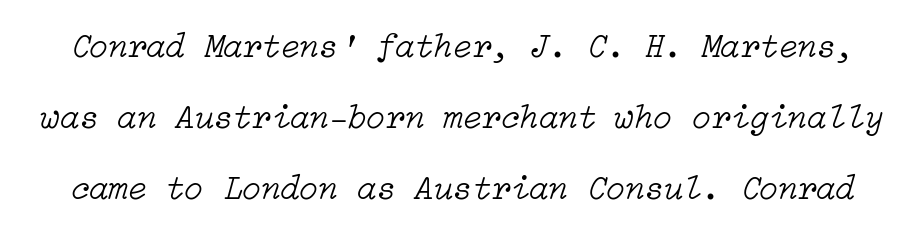
In terms of posture, this sample is oblique. Honestly, there is no underline to notice here at all. Think standard paragraph weight, or any step lighter than that. The horizontal fit of the characters is conventional and even.
